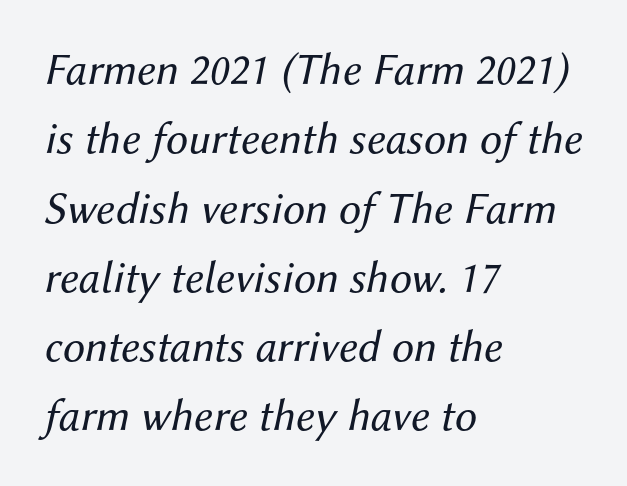
No heavy texture on the line: the type isn't bold. Slanted lettering throughout. Glyph-to-glyph distance matches everyday printed text. The passage shown is typed in a proportional face where columns would drift.
